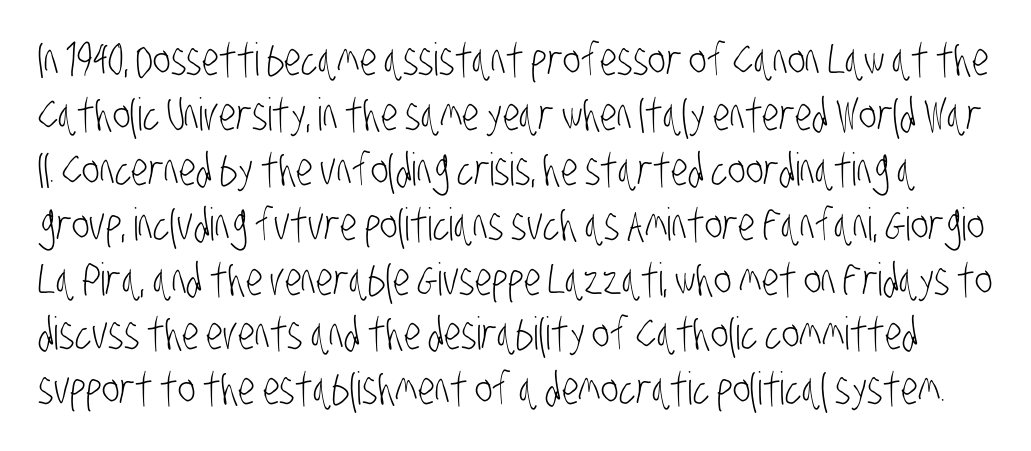
{"serif": "no", "bold": "no", "weight": "light", "width": "condensed", "stroke_contrast": "low", "x_height": "large", "monospaced": "no", "underline": "no", "line_spacing_ratio": 1.22, "letter_spacing": "normal", "letter_spacing_em": 0.0, "glyph_px": 45}
